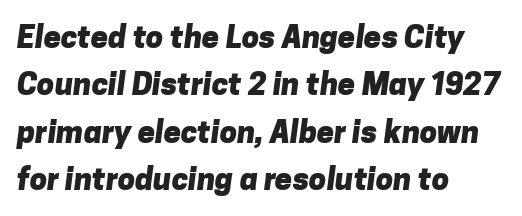
This sample uses plain, unmodified letter spacing. Classification — sans serif. The passage shown is typed in a proportional face where columns would drift. Caption: multi-line text, flush left, ragged right. The passage shown is not underscored anywhere. Is the type bold? Yes — the strokes are clearly thick and heavy.
